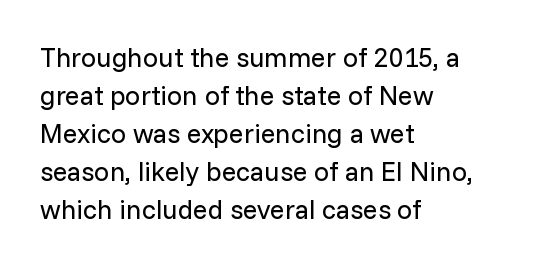
{"italic": "no", "bold": "no", "underline": "no", "align": "left", "line_spacing": "normal", "line_spacing_ratio": 1.41, "letter_spacing": "normal", "letter_spacing_em": 0.0, "glyph_px": 27}
